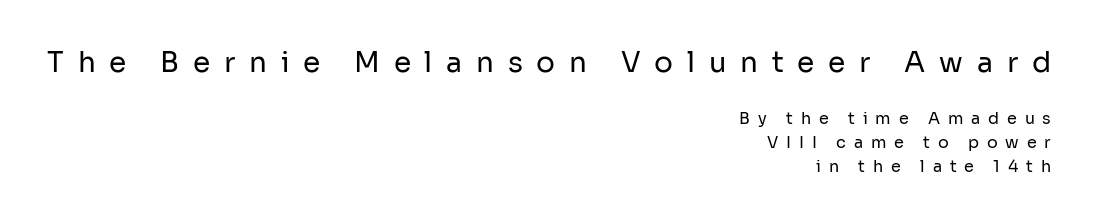
The image shows 28 px regular-weight sans-serif type, upright; set right-aligned, normal line spacing (1.5x), unusually wide letter spacing (+0.49 em), not underlined; the first (top) block is 1.75x larger; low stroke contrast and a medium x-height.
